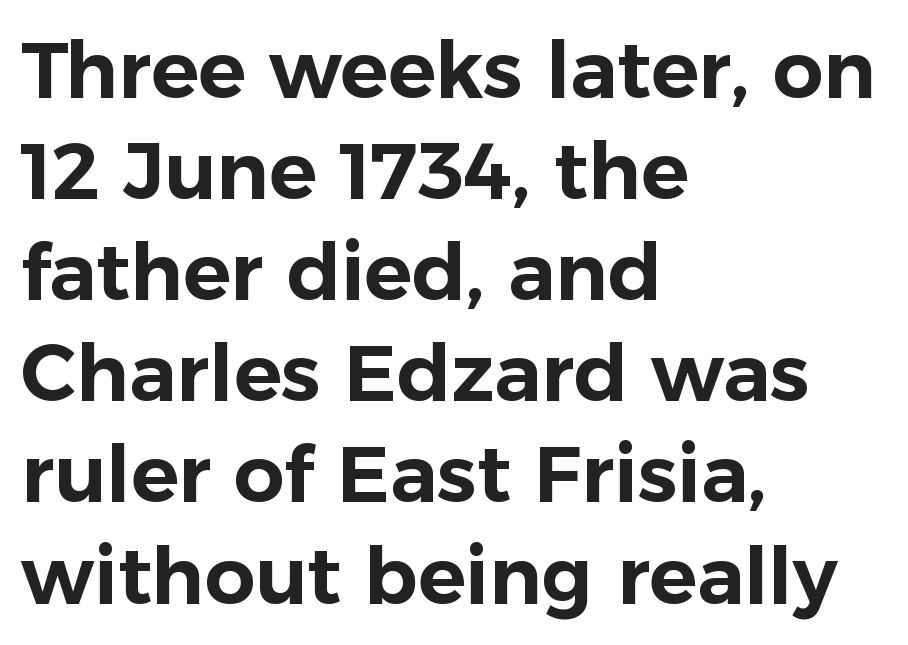
{"serif": "no", "italic": "no", "width": "normal", "stroke_contrast": "low", "x_height": "medium", "monospaced": "no", "underline": "no", "align": "left", "line_spacing": "normal", "line_spacing_ratio": 1.28, "letter_spacing": "normal", "letter_spacing_em": 0.0, "glyph_px": 79}
